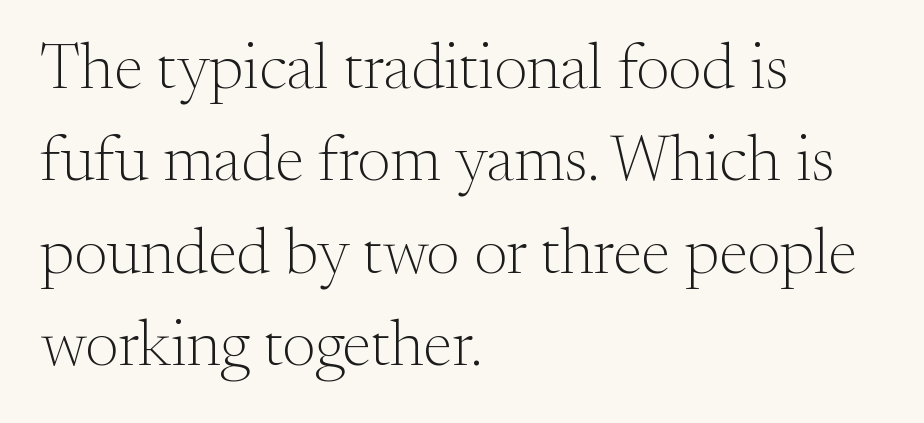
The image shows 65 px light serif type, upright; set left-aligned, normal line spacing (1.42x), normal letter spacing, not underlined; medium stroke contrast and a small x-height.
